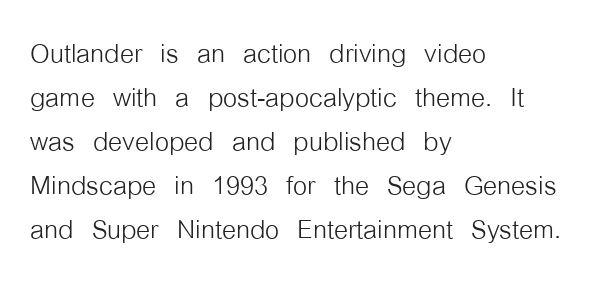
The face used here is proportionally spaced, like ordinary book or web type. The passage shown is not bold in any degree. The face used here is rendered with its standard letterfit. Descender tails drop into unmarked territory.
